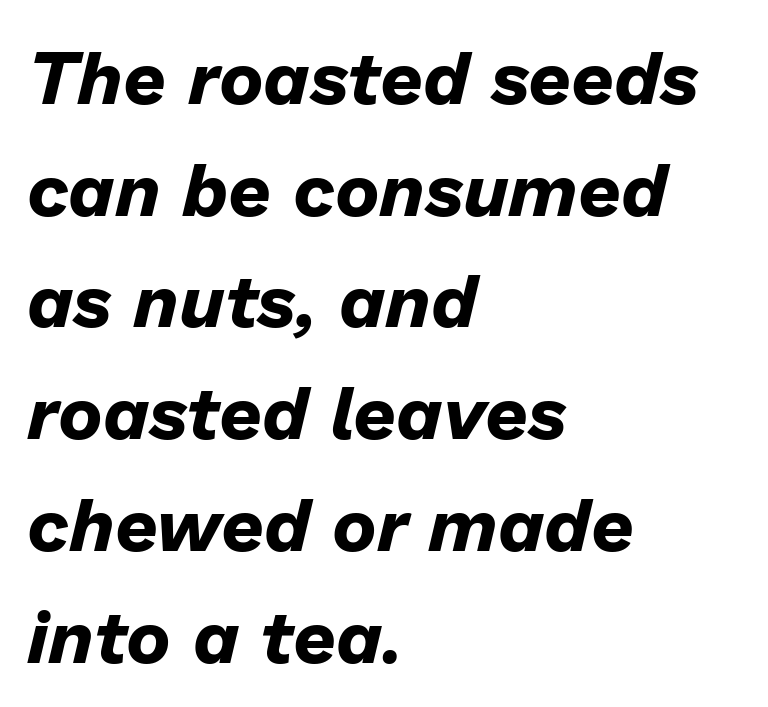
{"italic": "yes", "lean": "right", "slant_degrees": 13, "bold": "yes", "weight": "bold", "width": "normal", "stroke_contrast": "low", "x_height": "medium", "monospaced": "no", "underline": "no", "align": "left", "line_spacing": "normal", "line_spacing_ratio": 1.49, "letter_spacing": "normal", "letter_spacing_em": 0.0, "glyph_px": 75}
